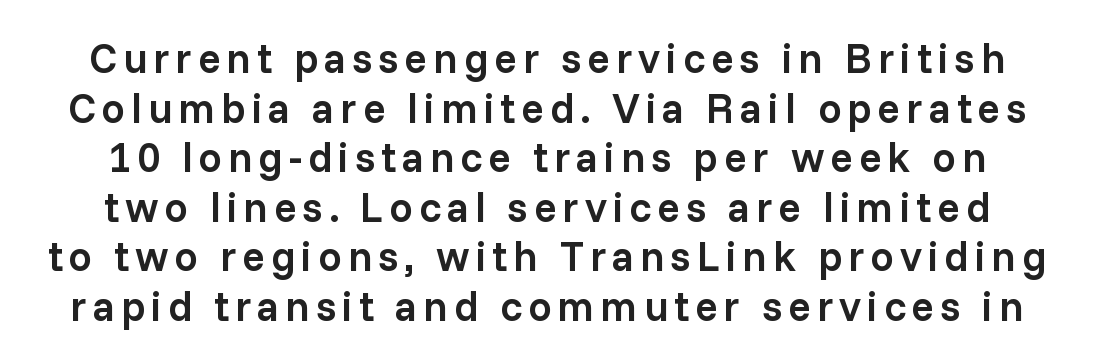
Q: Is the text bold? A: Semi-bold.
Q: Is the text italic (slanted)? A: No, it is upright.
Q: Is the typeface a serif or a sans-serif typeface? A: Sans-serif.
Q: Is the text underlined? A: No.
Q: Width (condensed, normal, or wide)? A: Normal.
Q: Stroke contrast? A: Low.
Q: x-height? A: Medium.
Q: Monospaced? A: No.
